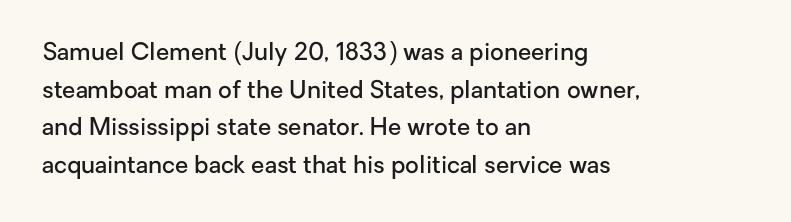
{"italic": "no", "bold": "semi", "underline": "no", "align": "left", "line_spacing": "normal", "line_spacing_ratio": 1.57, "letter_spacing": "normal", "letter_spacing_em": 0.0, "glyph_px": 24}
